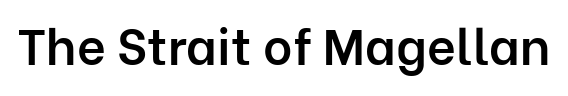
The image shows 50 px semibold sans-serif type, upright; set normal letter spacing, not underlined; low stroke contrast and a medium x-height.
